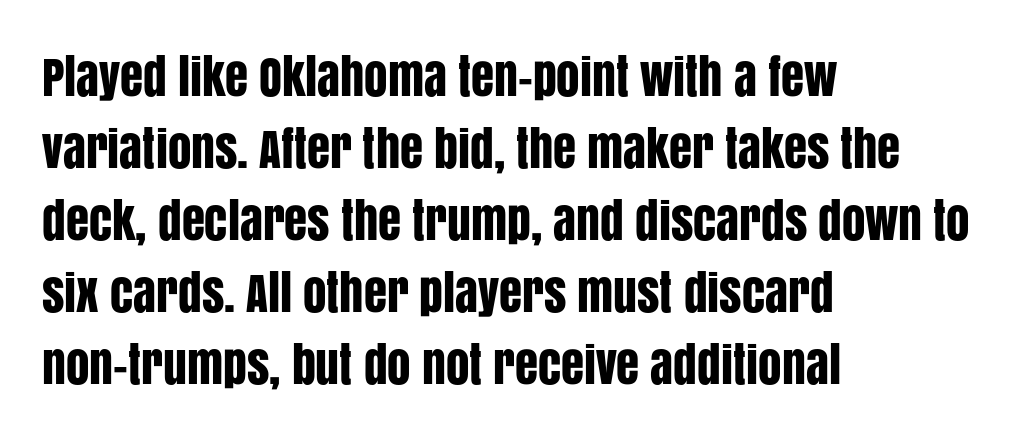
The image shows 47 px condensed sans-serif type, upright; set left-aligned, normal line spacing (1.53x), normal letter spacing, not underlined; low stroke contrast and a large x-height.
